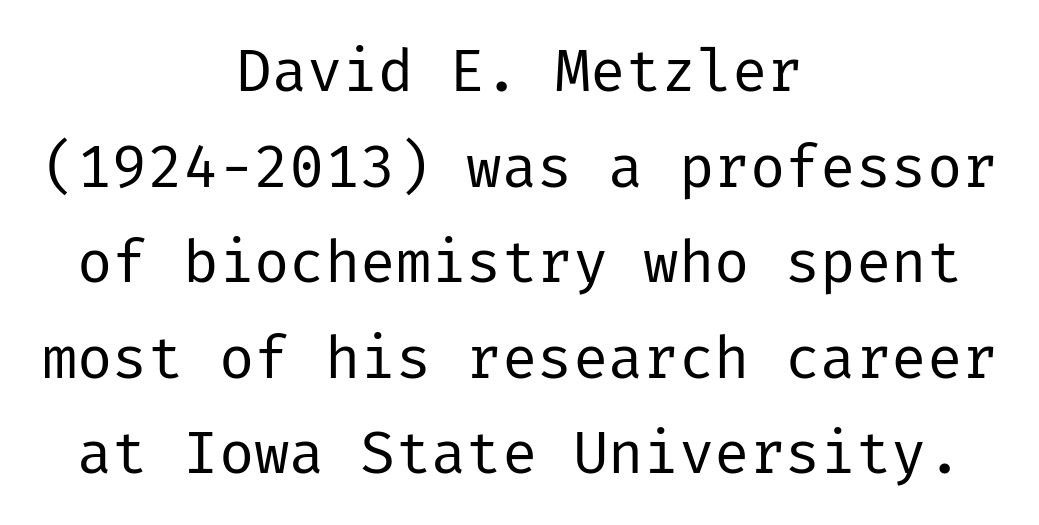
The passage shown is not underscored anywhere. A centered setting, common on invitations and titles, is used for this passage. Is the letter spacing exaggerated? No — it looks like the ordinary default. No italicization has been applied; the sample stays upright. The glyphs in this specimen are sans serif.
